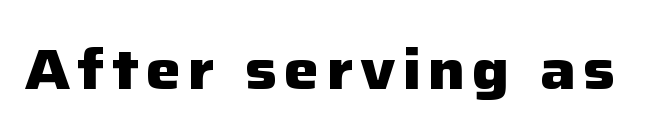
The characters look thick and weighty, a clear bold. Are there feet on the stems? There aren't — it's a sans. You could not count columns in this text — the font is proportionally spaced. A clean baseline with only descenders dipping below it.
